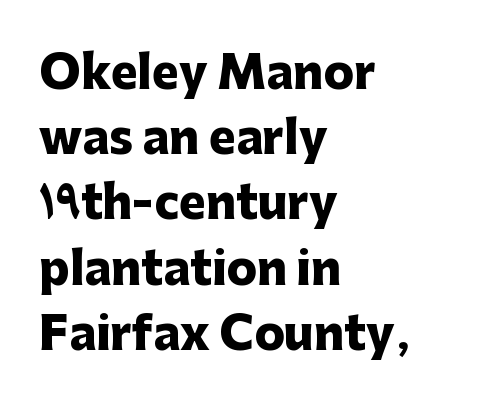
Q: Is the text bold? A: Yes.
Q: Is the text italic (slanted)? A: No, it is upright.
Q: Is the typeface a serif or a sans-serif typeface? A: Sans-serif.
Q: Is the text underlined? A: No.
Q: How is the paragraph aligned? A: Left-aligned.
Q: Is the spacing between letters normal or unusually wide? A: Normal.
Q: Is the spacing between lines tight, normal or loose? A: Normal.
Q: Width (condensed, normal, or wide)? A: Normal.
Q: Stroke contrast? A: Low.
Q: x-height? A: Medium.
Q: Monospaced? A: No.
